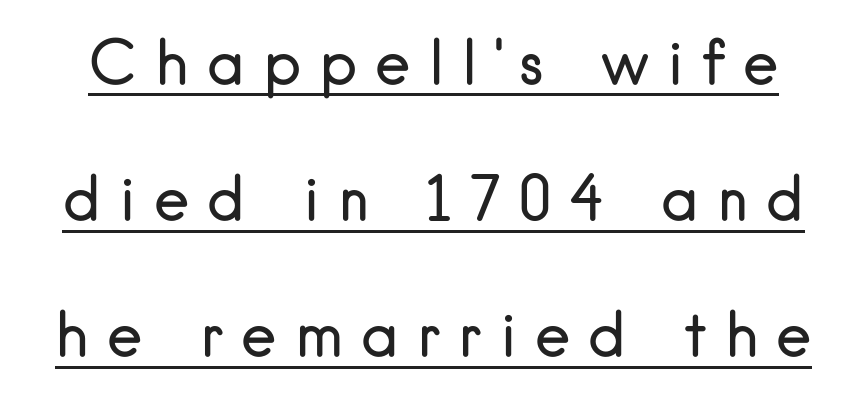
Words appear elongated and porous because spacing is wide. The glyphs are accompanied by a horizontal stroke just below them. Spacing verdict: proportional, widths tailored to each character. A typesetter would call this leading open, well beyond the default. Type style note: lacks serifs.
